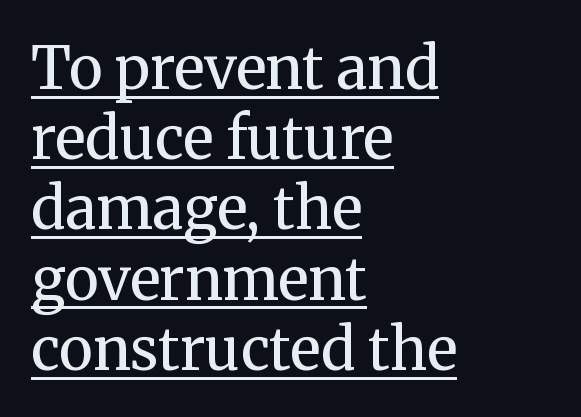
The image shows 58 px regular-weight serif type, upright; set left-aligned, line spacing 1.21x, normal letter spacing, underlined; medium stroke contrast and a medium x-height.
